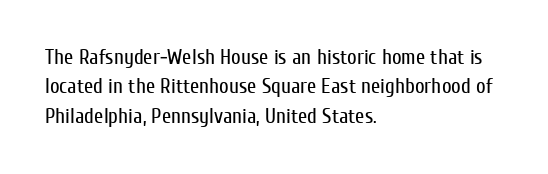
Q: Is the text bold? A: No.
Q: Is the text italic (slanted)? A: No, it is upright.
Q: Is the text underlined? A: No.
Q: How is the paragraph aligned? A: Left-aligned.
Q: Is the spacing between letters normal or unusually wide? A: Normal.
Q: Is the spacing between lines tight, normal or loose? A: Normal.
